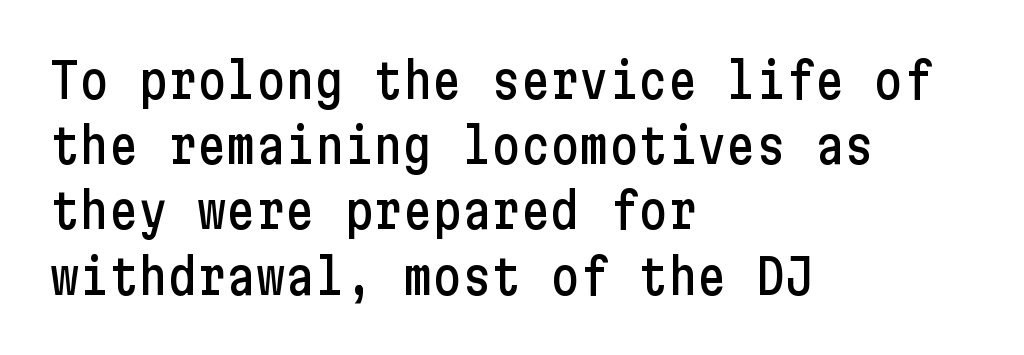
Q: Is the text italic (slanted)? A: No, it is upright.
Q: Is the typeface a serif or a sans-serif typeface? A: Sans-serif.
Q: Is the text underlined? A: No.
Q: How is the paragraph aligned? A: Left-aligned.
Q: Is the spacing between letters normal or unusually wide? A: Normal.
Q: Is the spacing between lines tight, normal or loose? A: Normal.
Q: Width (condensed, normal, or wide)? A: Condensed.
Q: Stroke contrast? A: Low.
Q: x-height? A: Medium.
